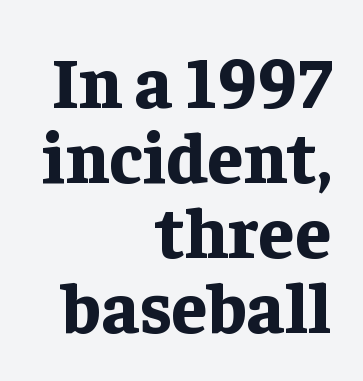
Q: Is the text bold? A: Yes.
Q: Is the text italic (slanted)? A: No, it is upright.
Q: Is the typeface a serif or a sans-serif typeface? A: Serif.
Q: Is the text underlined? A: No.
Q: How is the paragraph aligned? A: Right-aligned.
Q: Is the spacing between letters normal or unusually wide? A: Normal.
Q: Is the spacing between lines tight, normal or loose? A: Tight.
Q: Width (condensed, normal, or wide)? A: Normal.
Q: Stroke contrast? A: Low.
Q: x-height? A: Medium.
Q: Monospaced? A: No.
